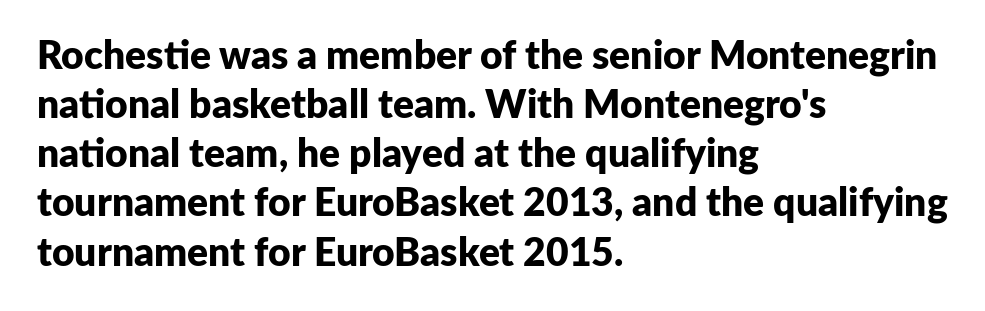
Q: Is the text bold? A: Yes.
Q: Is the text italic (slanted)? A: No, it is upright.
Q: Is the typeface a serif or a sans-serif typeface? A: Sans-serif.
Q: Is the text underlined? A: No.
Q: How is the paragraph aligned? A: Left-aligned.
Q: Is the spacing between letters normal or unusually wide? A: Normal.
Q: Is the spacing between lines tight, normal or loose? A: Normal.
Q: Width (condensed, normal, or wide)? A: Normal.
Q: Stroke contrast? A: Low.
Q: x-height? A: Medium.
Q: Monospaced? A: No.
